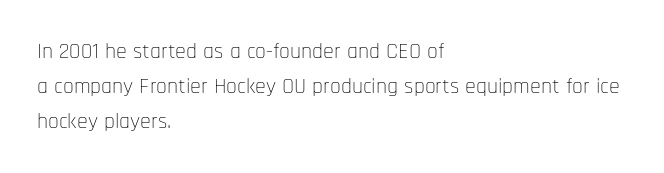
The image shows 22 px text type, upright; set left-aligned, normal line spacing (1.59x), normal letter spacing, not underlined.
